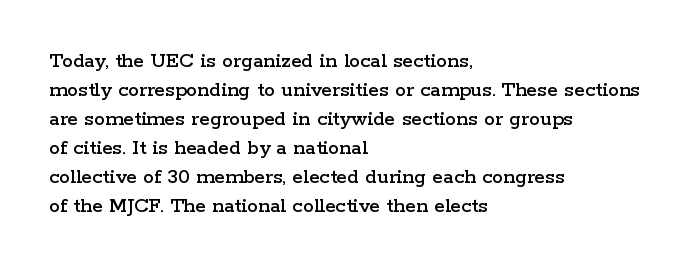
It's the straight-up-and-down kind of type. The horizontal fit of the characters is conventional and even. These lines are set flush left with a ragged right edge. Glance below the letters and you will spot only blank space.
